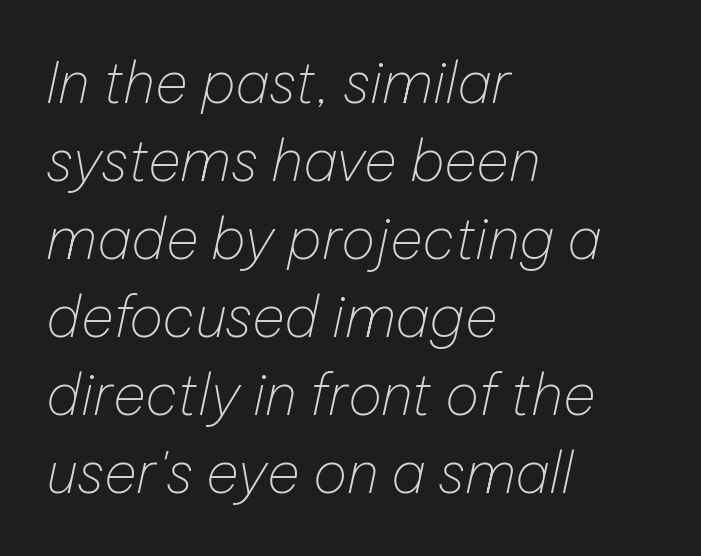
Q: Is the text bold? A: No.
Q: Is the text italic (slanted)? A: Yes, it leans right by about 12 degrees.
Q: Is the text underlined? A: No.
Q: How is the paragraph aligned? A: Left-aligned.
Q: Is the spacing between letters normal or unusually wide? A: Normal.
Q: Is the spacing between lines tight, normal or loose? A: Normal.
Q: Width (condensed, normal, or wide)? A: Normal.
Q: Stroke contrast? A: Low.
Q: x-height? A: Medium.
Q: Monospaced? A: No.
